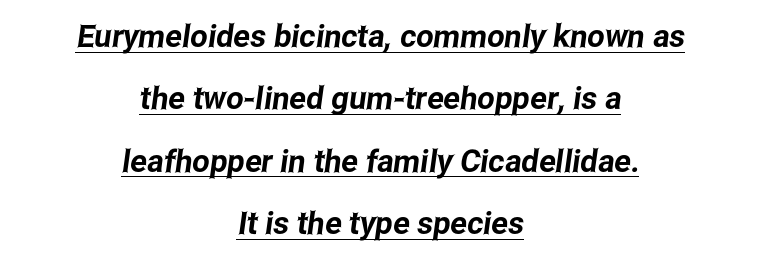
You can tell from the bare stems that sans-serif type was used. Tracking value appears to be zero — textbook default spacing. A typesetter would call this proportional, since set widths differ per character. These characters rest on top of a visible drawn line.
